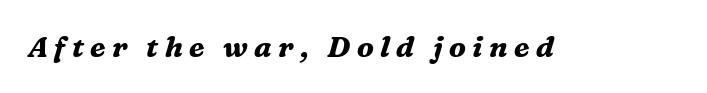
The image shows 29 px bold serif type, italic (leaning right); set unusually wide letter spacing (+0.22 em), not underlined; medium stroke contrast and a medium x-height.
